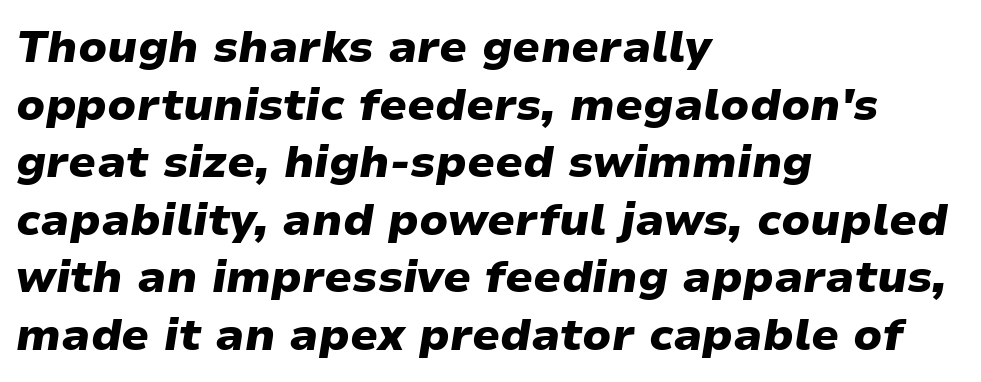
The image shows 45 px heavy type, italic (leaning right); set left-aligned, normal line spacing (1.28x), normal letter spacing, not underlined; low stroke contrast and a medium x-height.
